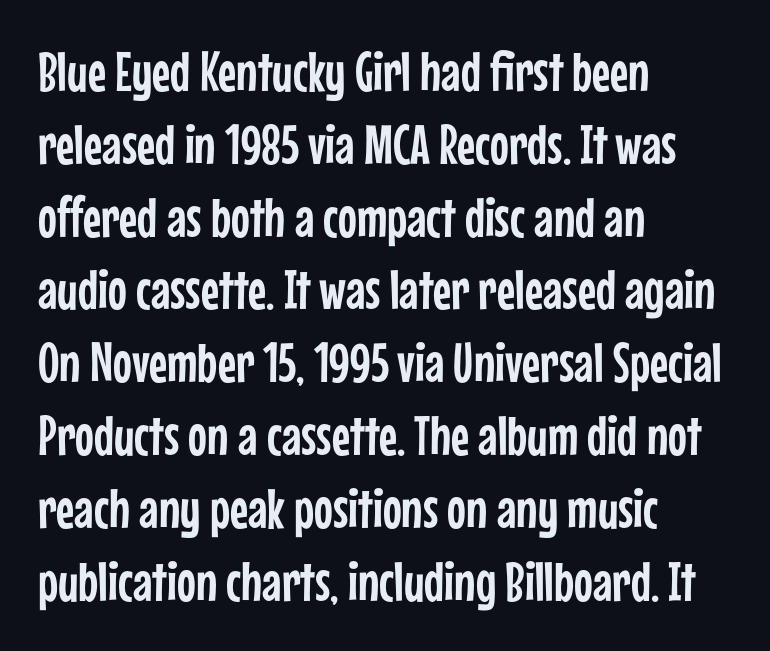
The image shows 56 px condensed sans-serif type, upright; set left-aligned, normal line spacing (1.3x), normal letter spacing, not underlined; low stroke contrast and a medium x-height.
